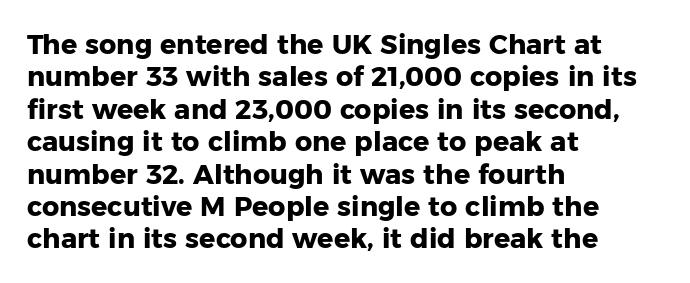
{"italic": "no", "bold": "yes", "underline": "no", "align": "left", "line_spacing_ratio": 1.2, "letter_spacing": "normal", "letter_spacing_em": 0.0, "glyph_px": 27}
